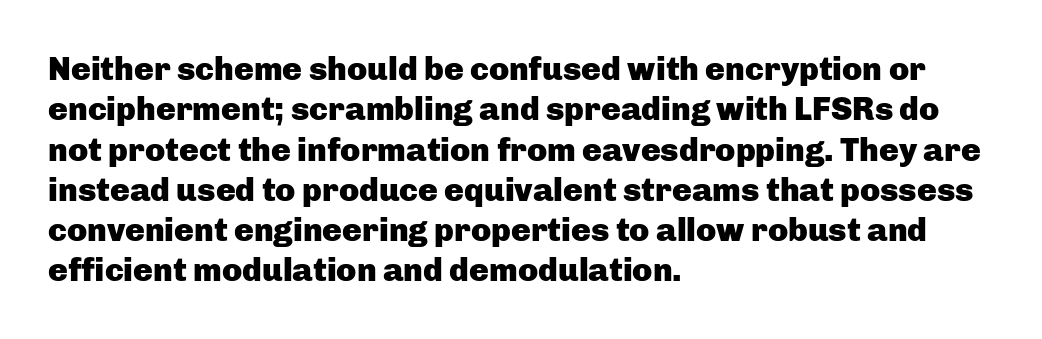
The sample has been set heavy, in full bold. These lines are set flush left with a ragged right edge. The letters sit at their default tracking, neither squeezed nor spread. Character widths vary here, with narrow letters taking less room than wide ones. Style check: upright. Only glyphs here, with clear space below each row.
